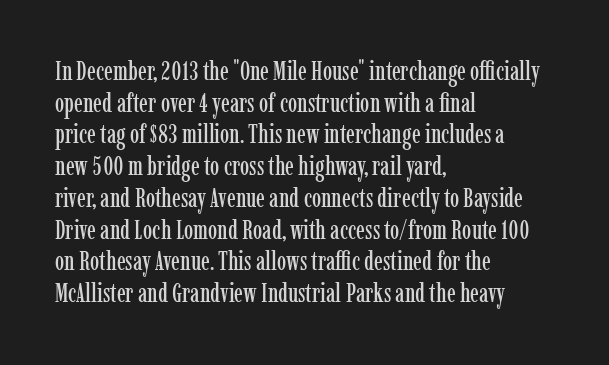
{"italic": "no", "underline": "no", "align": "left", "line_spacing_ratio": 1.22, "letter_spacing": "normal", "letter_spacing_em": 0.0, "glyph_px": 26}
